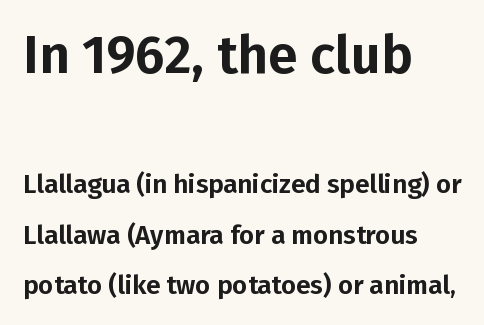
Q: Is the text italic (slanted)? A: No, it is upright.
Q: Is the typeface a serif or a sans-serif typeface? A: Sans-serif.
Q: Is the text underlined? A: No.
Q: How is the paragraph aligned? A: Left-aligned.
Q: Is the spacing between letters normal or unusually wide? A: Normal.
Q: Is the spacing between lines tight, normal or loose? A: Loose.
Q: Which block of text is set in a larger size, the first (top) or the second (bottom)? A: The first (top) one.
Q: Width (condensed, normal, or wide)? A: Normal.
Q: Stroke contrast? A: Low.
Q: x-height? A: Medium.
Q: Monospaced? A: No.
